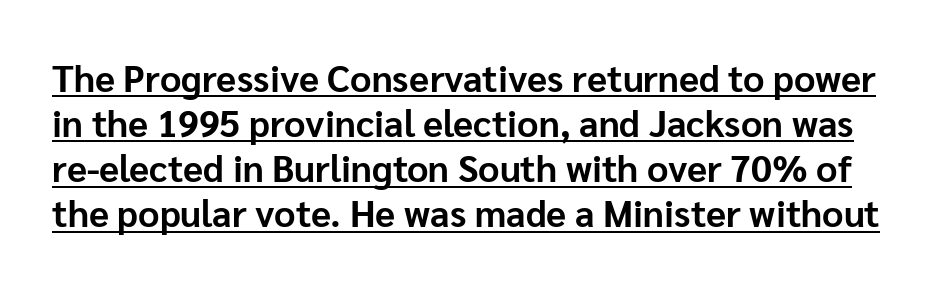
Honestly, the letter spacing is just normal — you wouldn't notice it. Serifs: no, the terminals of the letterforms are clean. These characters rest on top of a visible drawn line. Every character sits straight up, as roman type does.
